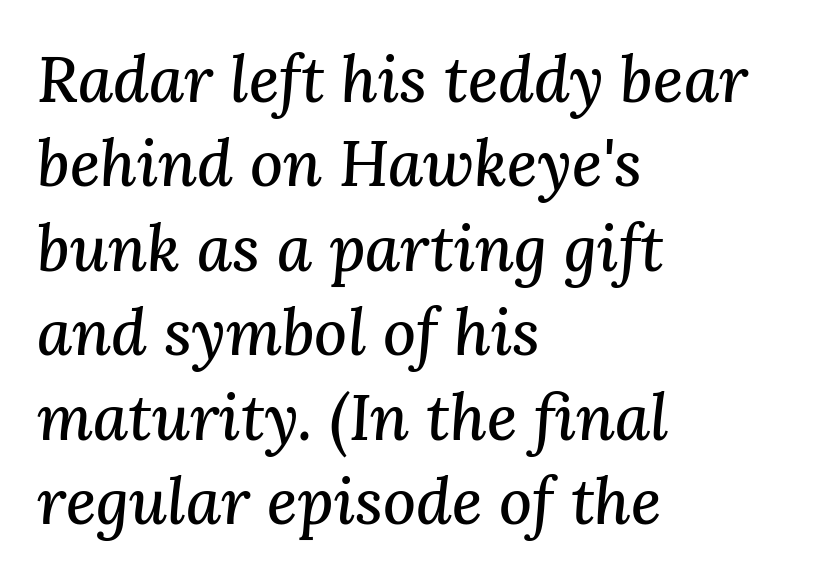
Type without underlining. The lines sit at an ordinary, default distance from one another. The rag falls on the right side of this text block. The face used here is rendered with its standard letterfit. Slant detected: the letters are inclined. A serif font was chosen for this passage.
